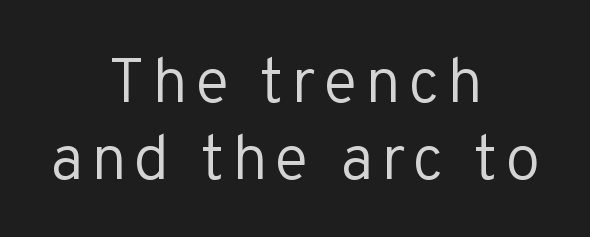
A typesetter would call this proportional, since set widths differ per character. No letter is thick-stroked: the sample isn't bold. This rendering uses center alignment, leaving both contours irregular but symmetric. Look at the bottom of the vertical strokes: they stop flat, with no serifs. Descenders hang freely into open space. You can tell it's not italic because the verticals are truly vertical.
